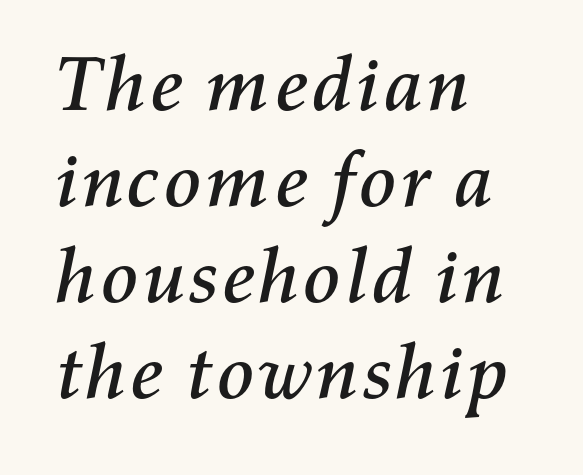
The image shows 78 px text type, italic (leaning right); set left-aligned, line spacing 1.23x, normal letter spacing, not underlined; medium stroke contrast and a medium x-height.
